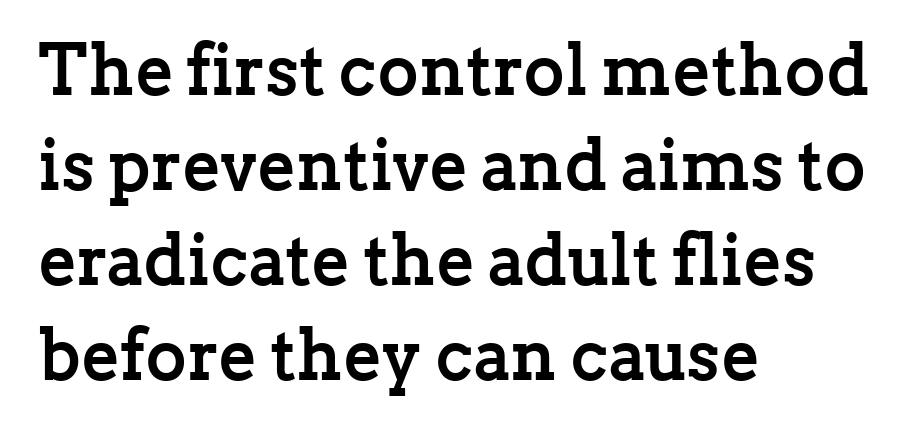
The image shows 71 px semibold serif type, upright; set left-aligned, normal line spacing (1.34x), normal letter spacing, not underlined; low stroke contrast and a medium x-height.
